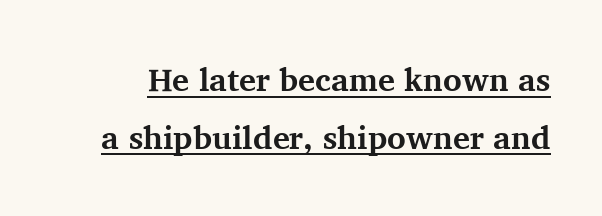
Q: Is the text bold? A: Yes.
Q: Is the text italic (slanted)? A: No, it is upright.
Q: Is the typeface a serif or a sans-serif typeface? A: Serif.
Q: Is the text underlined? A: Yes.
Q: Is the spacing between letters normal or unusually wide? A: Normal.
Q: Width (condensed, normal, or wide)? A: Normal.
Q: Stroke contrast? A: Medium.
Q: x-height? A: Medium.
Q: Monospaced? A: No.
